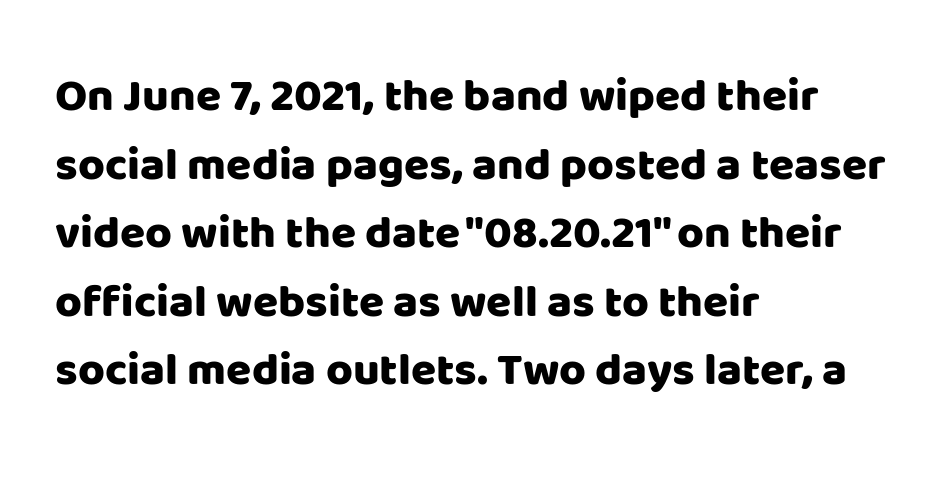
{"serif": "no", "italic": "no", "width": "normal", "stroke_contrast": "low", "x_height": "large", "monospaced": "no", "underline": "no", "align": "left", "line_spacing": "normal", "line_spacing_ratio": 1.49, "letter_spacing": "normal", "letter_spacing_em": 0.0, "glyph_px": 46}
